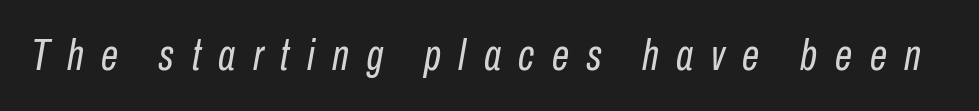
The letters are spread apart with noticeably loose tracking. Spacing verdict: proportional, widths tailored to each character. Heft: none added — not bold. The zone under the glyphs is completely vacant.
